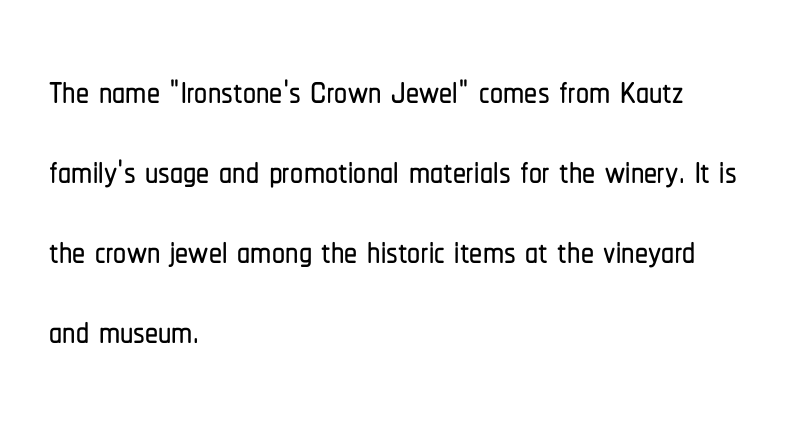
The image shows 52 px condensed sans-serif type, upright; set left-aligned, normal line spacing (1.54x), normal letter spacing, not underlined; low stroke contrast and a medium x-height.
